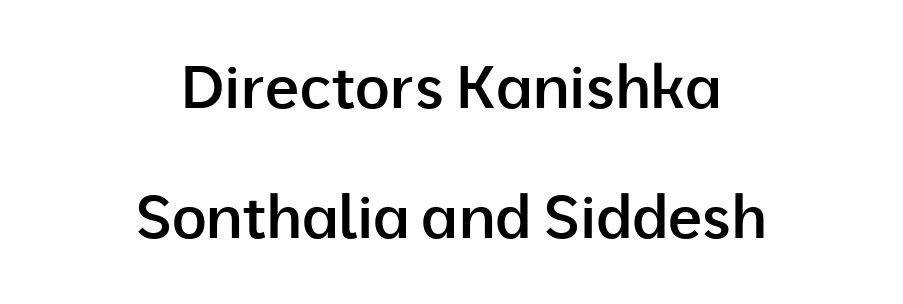
Q: Is the text bold? A: Semi-bold.
Q: Is the text italic (slanted)? A: No, it is upright.
Q: Is the typeface a serif or a sans-serif typeface? A: Sans-serif.
Q: Is the text underlined? A: No.
Q: How is the paragraph aligned? A: Centered.
Q: Is the spacing between letters normal or unusually wide? A: Normal.
Q: Is the spacing between lines tight, normal or loose? A: Loose.
Q: Width (condensed, normal, or wide)? A: Normal.
Q: Stroke contrast? A: Low.
Q: x-height? A: Medium.
Q: Monospaced? A: No.
